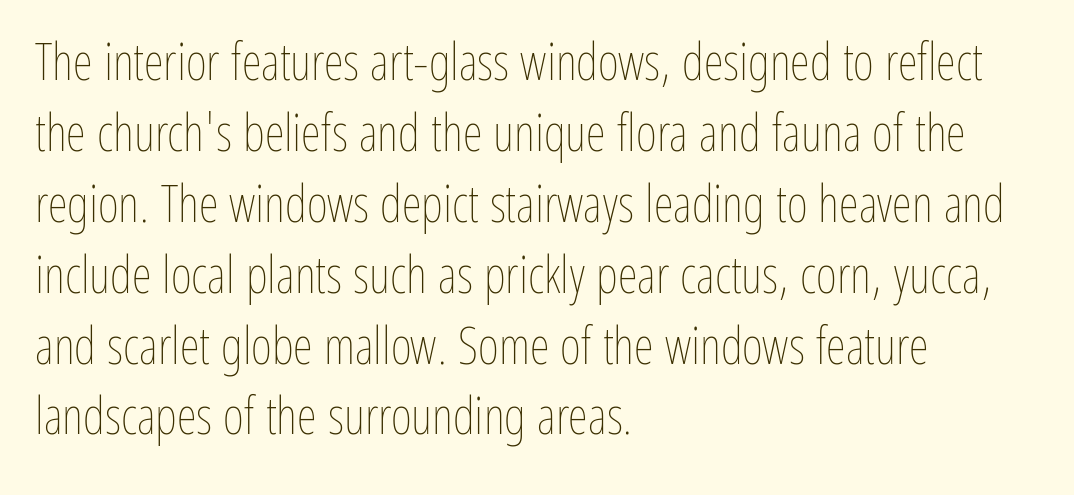
Q: Is the text bold? A: No.
Q: Is the text italic (slanted)? A: No, it is upright.
Q: Is the text underlined? A: No.
Q: How is the paragraph aligned? A: Left-aligned.
Q: Is the spacing between letters normal or unusually wide? A: Normal.
Q: Is the spacing between lines tight, normal or loose? A: Normal.
Q: Width (condensed, normal, or wide)? A: Condensed.
Q: Stroke contrast? A: Low.
Q: x-height? A: Medium.
Q: Monospaced? A: No.
